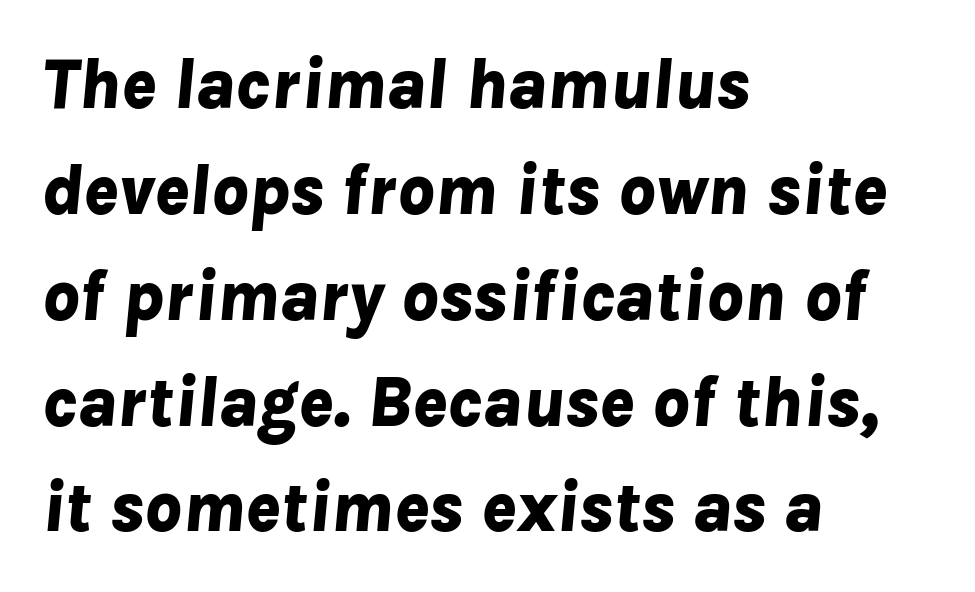
Q: Is the text bold? A: Yes.
Q: Is the text italic (slanted)? A: Yes, it leans right by about 8 degrees.
Q: Is the text underlined? A: No.
Q: How is the paragraph aligned? A: Left-aligned.
Q: Is the spacing between letters normal or unusually wide? A: Normal.
Q: Is the spacing between lines tight, normal or loose? A: Normal.
Q: Width (condensed, normal, or wide)? A: Normal.
Q: Stroke contrast? A: Low.
Q: x-height? A: Medium.
Q: Monospaced? A: No.
